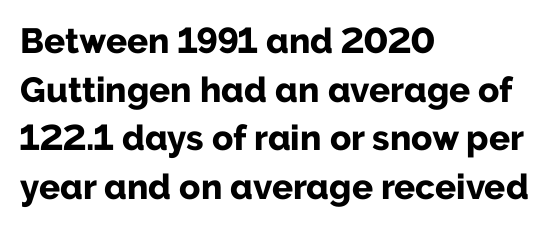
The letters sit at their default tracking, neither squeezed nor spread. The lines sit at an ordinary, default distance from one another. On the weight axis this lands at bold, roughly 700. The characters display no serif detailing; their extremities are plain. Character widths vary here, with narrow letters taking less room than wide ones. When letters stand straight like this, we call the style roman or upright.
